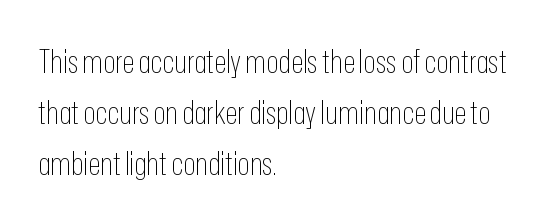
The space beneath each line is pristine and unruled. Character widths vary here, with narrow letters taking less room than wide ones. In terms of posture, this sample is upright. Is this a heavy cut? Hardly; it is regular or lighter.
